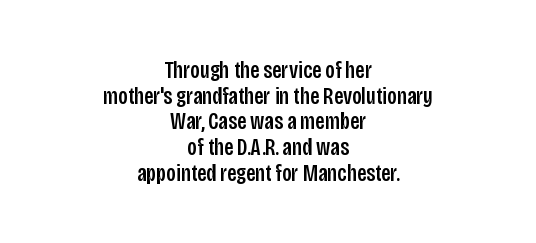
Q: Is the text italic (slanted)? A: No, it is upright.
Q: Is the text underlined? A: No.
Q: How is the paragraph aligned? A: Centered.
Q: Is the spacing between letters normal or unusually wide? A: Normal.
Q: Is the spacing between lines tight, normal or loose? A: Tight.
